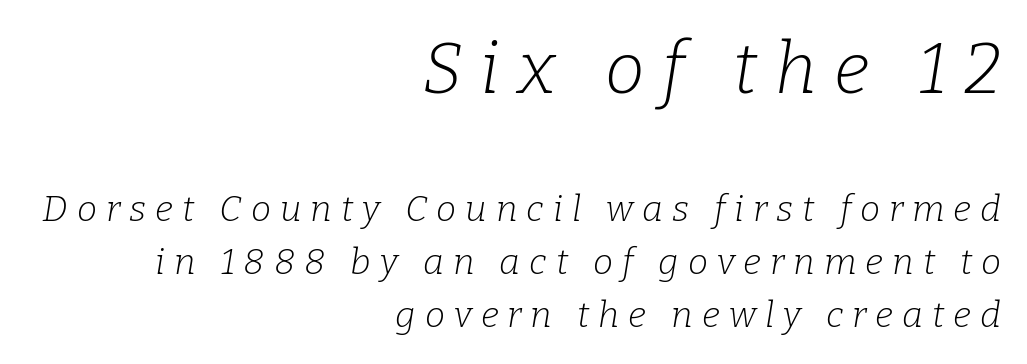
{"serif": "yes", "italic": "yes", "lean": "right", "slant_degrees": 9, "bold": "no", "weight": "light", "width": "normal", "stroke_contrast": "low", "x_height": "medium", "monospaced": "no", "underline": "no", "align": "right", "line_spacing": "normal", "line_spacing_ratio": 1.47, "letter_spacing": "wide", "letter_spacing_em": 0.25, "larger_block": "first", "size_ratio": 1.97, "glyph_px": 71}
